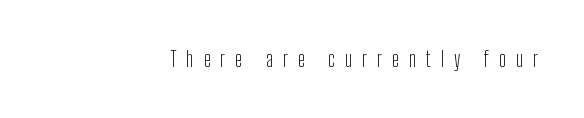
Q: Is the text bold? A: No.
Q: Is the text italic (slanted)? A: No, it is upright.
Q: Is the text underlined? A: No.
Q: How is the paragraph aligned? A: Right-aligned.
Q: Is the spacing between letters normal or unusually wide? A: Unusually wide.
